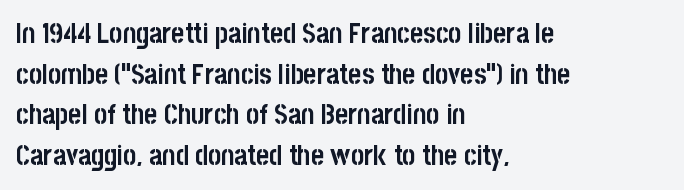
The image shows 28 px semibold, condensed sans-serif type, upright; set left-aligned, normal line spacing (1.45x), normal letter spacing, not underlined; low stroke contrast and a large x-height.
